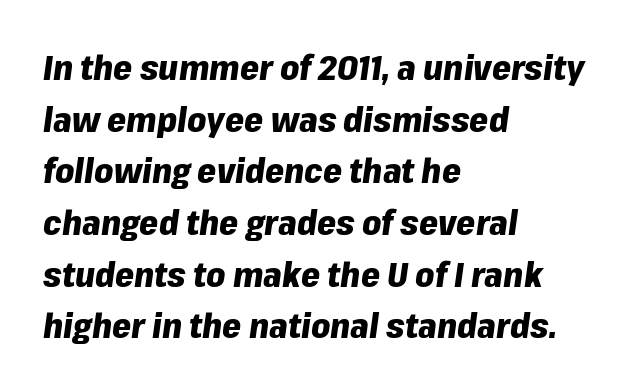
Q: Is the text bold? A: Yes.
Q: Is the text italic (slanted)? A: Yes, it leans right by about 8 degrees.
Q: Is the text underlined? A: No.
Q: How is the paragraph aligned? A: Left-aligned.
Q: Is the spacing between letters normal or unusually wide? A: Normal.
Q: Is the spacing between lines tight, normal or loose? A: Normal.
Q: Width (condensed, normal, or wide)? A: Normal.
Q: Stroke contrast? A: Low.
Q: x-height? A: Medium.
Q: Monospaced? A: No.
